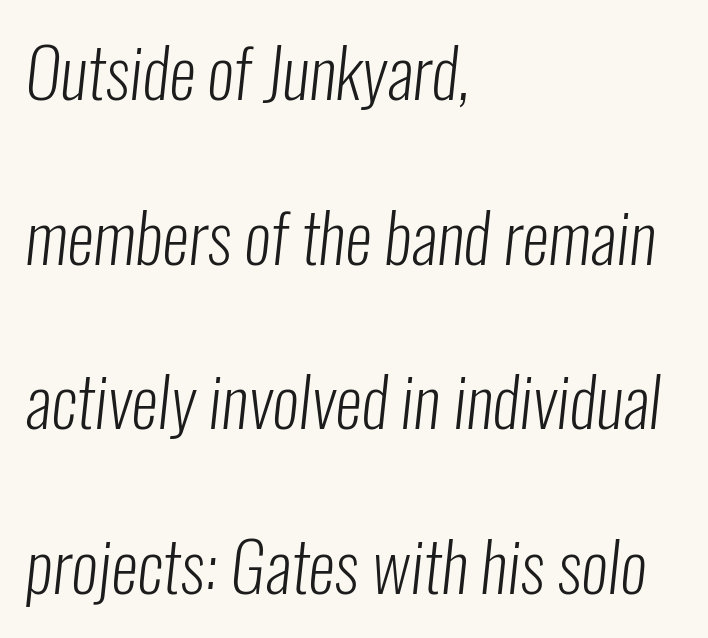
{"serif": "no", "bold": "no", "weight": "light", "width": "condensed", "stroke_contrast": "low", "x_height": "medium", "monospaced": "no", "underline": "no", "align": "left", "line_spacing": "loose", "line_spacing_ratio": 2.42, "letter_spacing": "normal", "letter_spacing_em": 0.0, "glyph_px": 68}
